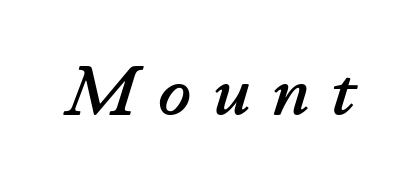
These lines are rendered in a variable-pitch font. Slant detected: the letters are inclined. Here the glyphs are tracked loosely, breaking word shapes into spaced letters. The words here are not underlined.
